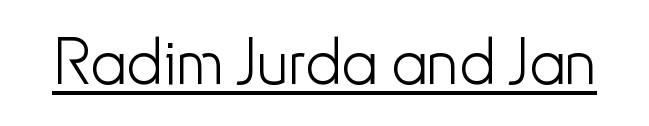
Q: Is the text bold? A: No.
Q: Is the text italic (slanted)? A: No, it is upright.
Q: Is the typeface a serif or a sans-serif typeface? A: Sans-serif.
Q: Is the text underlined? A: Yes.
Q: Is the spacing between letters normal or unusually wide? A: Normal.
Q: Width (condensed, normal, or wide)? A: Normal.
Q: Stroke contrast? A: Low.
Q: x-height? A: Small.
Q: Monospaced? A: No.
